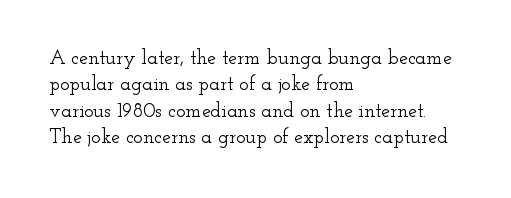
Q: Is the text italic (slanted)? A: No, it is upright.
Q: Is the text underlined? A: No.
Q: How is the paragraph aligned? A: Left-aligned.
Q: Is the spacing between letters normal or unusually wide? A: Normal.
Q: Is the spacing between lines tight, normal or loose? A: Normal.
